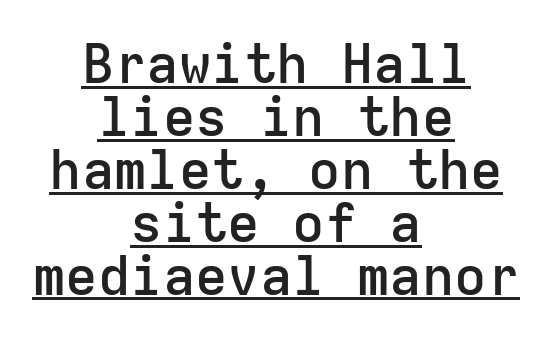
Examine the stroke ends and you'll find no serifs. You could call the tracking neutral — neither tight nor loose. Descenders here cross a horizontal rule under the line. Notice how the stems are strictly vertical — no italics here.
